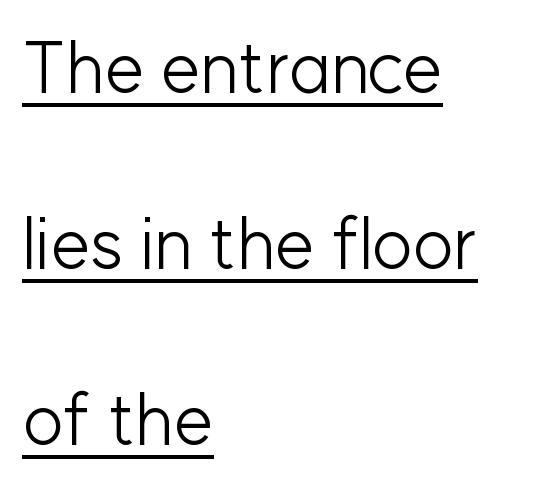
Q: Is the text bold? A: No.
Q: Is the text italic (slanted)? A: No, it is upright.
Q: Is the typeface a serif or a sans-serif typeface? A: Sans-serif.
Q: Is the text underlined? A: Yes.
Q: How is the paragraph aligned? A: Left-aligned.
Q: Is the spacing between letters normal or unusually wide? A: Normal.
Q: Is the spacing between lines tight, normal or loose? A: Loose.
Q: Width (condensed, normal, or wide)? A: Normal.
Q: Stroke contrast? A: Low.
Q: x-height? A: Medium.
Q: Monospaced? A: No.
